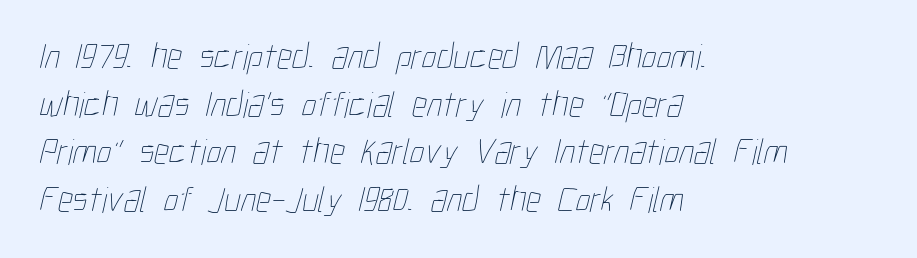
Vertical stems look standard width or narrower in stroke. Nobody drew a line under any word here. Nobody touched the tracking dial on this one. The rows are spaced the way most documents space them. This sample is left-justified, so line endings fall wherever the words run out. These lines are rendered in a variable-pitch font.
